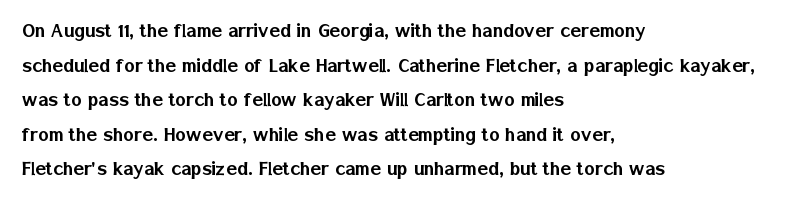
The setting favours the left margin, as ordinary paragraphs usually do. The letters stand straight up with perfectly vertical stems. Baseline-to-baseline distance is the conventional proportion of letter height. Beneath every word, the page is bare. Is the letter spacing exaggerated? No — it looks like the ordinary default.
